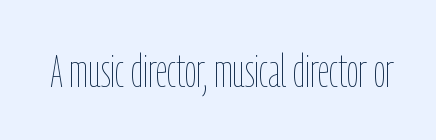
{"italic": "no", "bold": "no", "weight": "thin", "width": "condensed", "stroke_contrast": "low", "x_height": "medium", "monospaced": "no", "underline": "no", "letter_spacing": "normal", "letter_spacing_em": 0.0, "glyph_px": 46}
